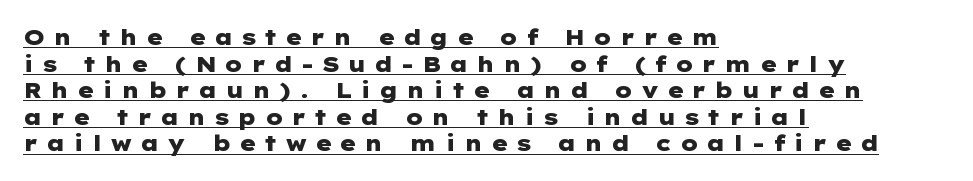
The passage shown is emphatically bold. Line starts are locked; line ends wander. Glyph-to-glyph distance is far greater than everyday printed text. You can tell it's not italic because the verticals are truly vertical. Somebody hit Ctrl+U on this one — the words are underlined.
